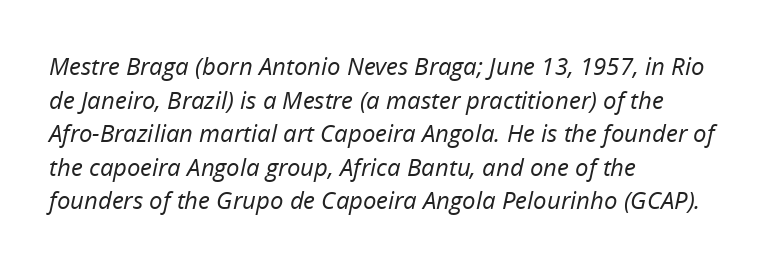
The image shows 24 px text type, italic (leaning right); set left-aligned, normal line spacing (1.4x), normal letter spacing, not underlined.
